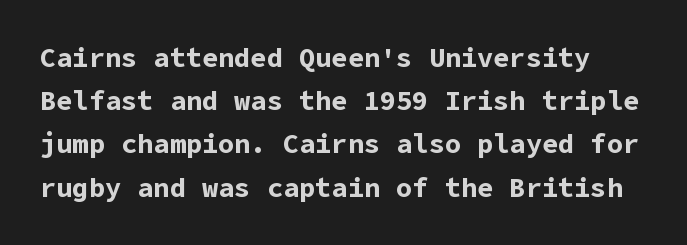
{"italic": "no", "bold": "yes", "underline": "no", "line_spacing": "normal", "line_spacing_ratio": 1.6, "letter_spacing": "normal", "letter_spacing_em": 0.0, "glyph_px": 27}
